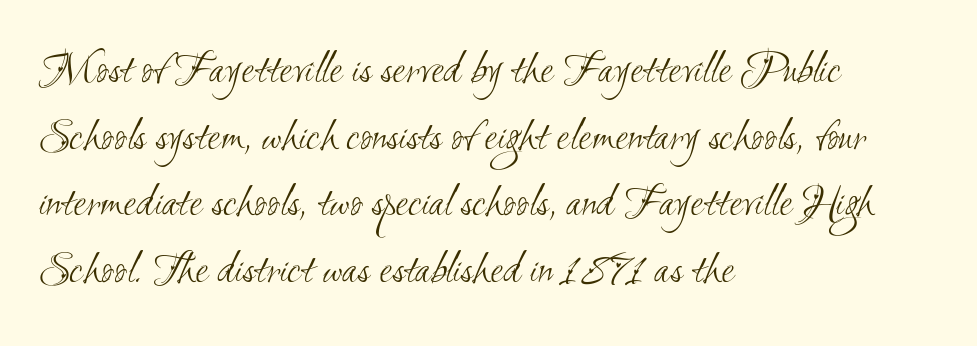
{"serif": "no", "bold": "no", "weight": "light", "width": "condensed", "stroke_contrast": "medium", "x_height": "small", "monospaced": "no", "underline": "no", "align": "left", "line_spacing": "normal", "line_spacing_ratio": 1.42, "letter_spacing": "normal", "letter_spacing_em": 0.0, "glyph_px": 47}
